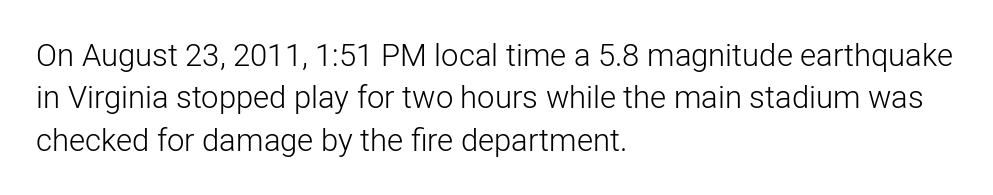
The image shows 31 px light sans-serif type, upright; set left-aligned, normal line spacing (1.37x), normal letter spacing, not underlined; low stroke contrast and a medium x-height.
